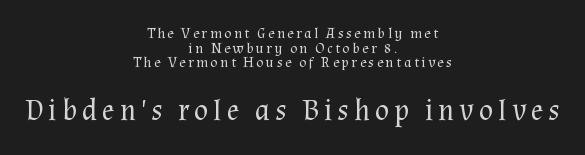
No heavy texture on the line: the type isn't bold. Visually, the bottom section dominates because its glyphs are scaled up. Horizontal bands of white between lines are thin slivers.
